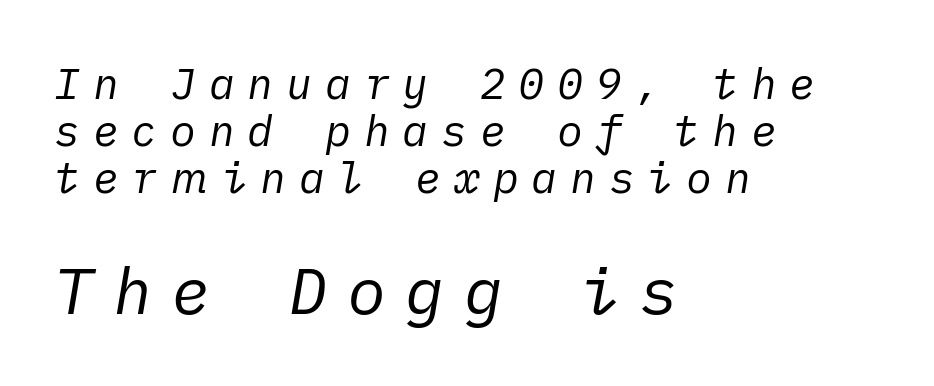
The face looks like a standard text weight, possibly lighter. Any mark beneath the type? The region is blank. Where is the straight margin? On the left. Each new line begins almost immediately beneath the previous one. The glyphs look as if they've been sheared to an angle.
